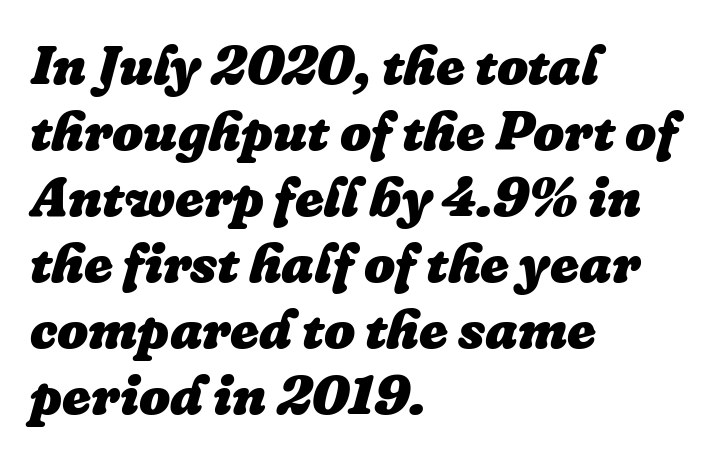
The image shows 55 px heavy type, italic (leaning right); set left-aligned, line spacing 1.2x, normal letter spacing, not underlined; low stroke contrast and a medium x-height.
